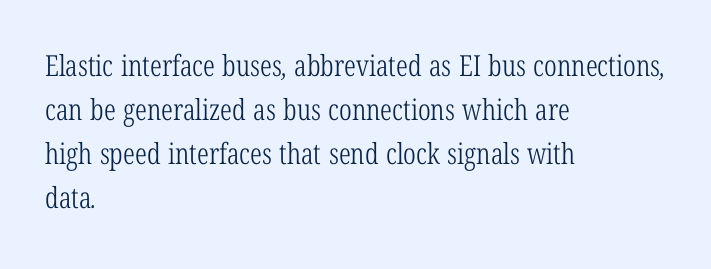
Regarding leading, the lines here are spaced in the standard way. Check the space under the baseline: it is left empty. Serifs: yes, visible at the terminals of the letterforms. Nothing unusual about the tracking: characters are spaced as the font intends. No heavy texture on the line: the type isn't bold. Layout note: lines flush left.
